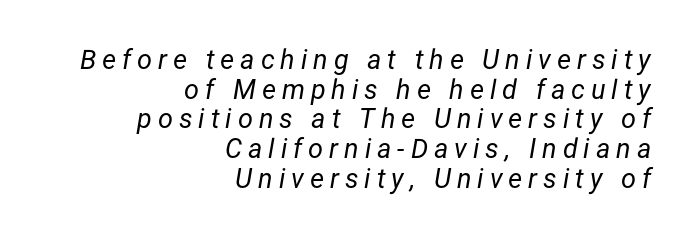
Line spacing here is tight. How are the letters spaced? Widely, with obvious added tracking. In terms of posture, this sample is oblique. Words float on clear page, feet unadorned.
